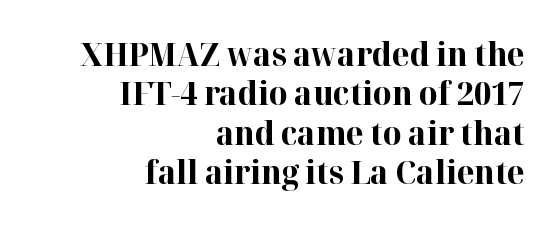
The image shows 32 px bold serif type, upright; set right-aligned, line spacing 1.23x, normal letter spacing, not underlined; high stroke contrast and a medium x-height.
